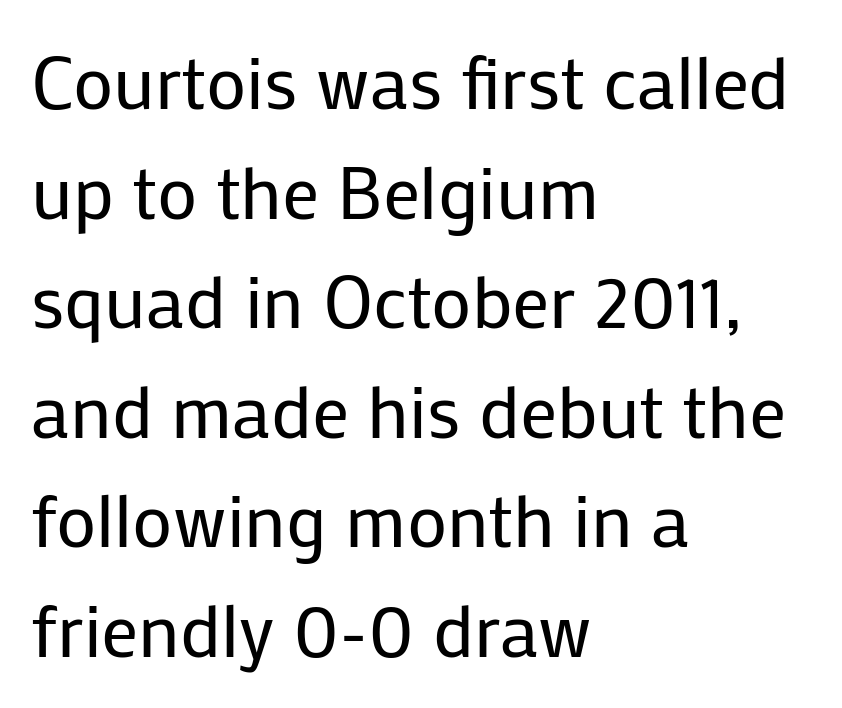
{"serif": "no", "italic": "no", "bold": "no", "weight": "regular", "width": "normal", "stroke_contrast": "low", "x_height": "medium", "monospaced": "no", "underline": "no", "align": "left", "line_spacing": "normal", "line_spacing_ratio": 1.48, "letter_spacing": "normal", "letter_spacing_em": 0.0, "glyph_px": 74}
